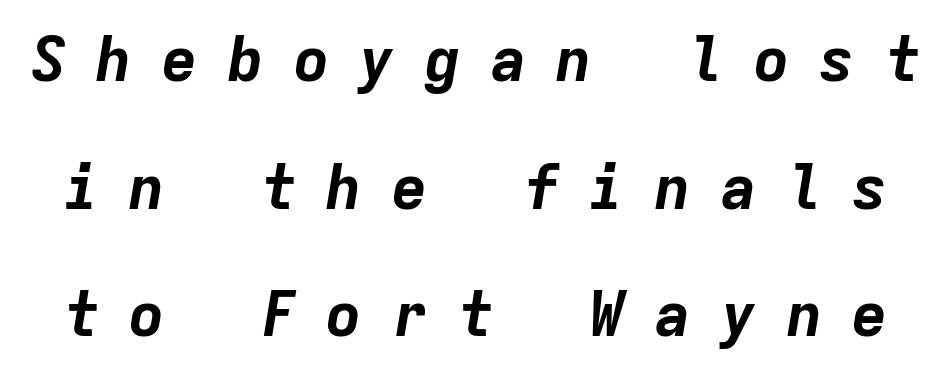
The image shows 62 px bold type, italic (leaning right), monospaced; set loose line spacing (2.06x), unusually wide letter spacing (+0.46 em), not underlined; low stroke contrast and a medium x-height.
